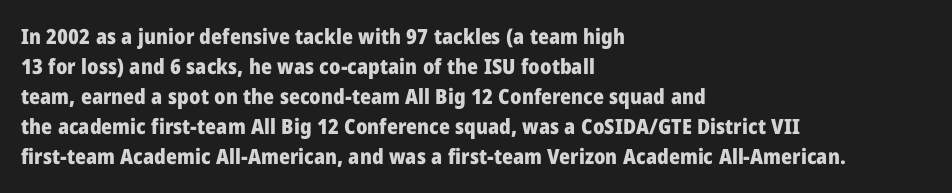
The image shows 21 px bold type, upright; set left-aligned, normal line spacing (1.43x), normal letter spacing, not underlined.
